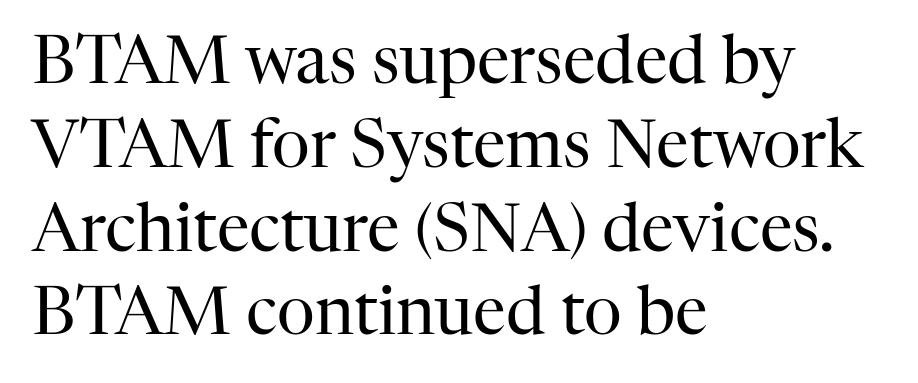
Q: Is the text bold? A: No.
Q: Is the text italic (slanted)? A: No, it is upright.
Q: Is the typeface a serif or a sans-serif typeface? A: Serif.
Q: Is the text underlined? A: No.
Q: How is the paragraph aligned? A: Left-aligned.
Q: Is the spacing between letters normal or unusually wide? A: Normal.
Q: Is the spacing between lines tight, normal or loose? A: Normal.
Q: Width (condensed, normal, or wide)? A: Normal.
Q: Stroke contrast? A: High.
Q: x-height? A: Medium.
Q: Monospaced? A: No.
